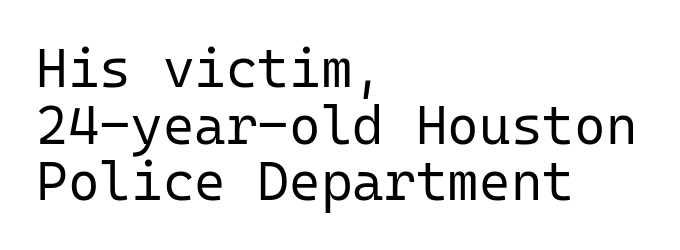
{"serif": "no", "italic": "no", "bold": "no", "weight": "regular", "width": "normal", "stroke_contrast": "low", "x_height": "medium", "monospaced": "yes", "underline": "no", "align": "left", "line_spacing": "tight", "line_spacing_ratio": 1.05, "letter_spacing": "normal", "letter_spacing_em": 0.0, "glyph_px": 54}
